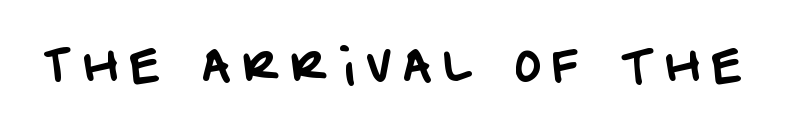
{"serif": "no", "width": "normal", "stroke_contrast": "low", "x_height": "large", "monospaced": "no", "underline": "no", "letter_spacing": "wide", "letter_spacing_em": 0.24, "glyph_px": 45}
